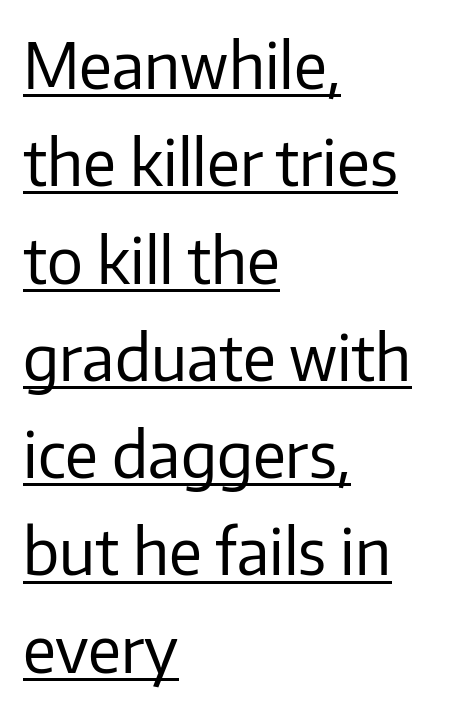
{"serif": "no", "italic": "no", "bold": "no", "weight": "regular", "width": "normal", "stroke_contrast": "low", "x_height": "medium", "monospaced": "no", "underline": "yes", "align": "left", "line_spacing": "normal", "line_spacing_ratio": 1.52, "letter_spacing": "normal", "letter_spacing_em": 0.0, "glyph_px": 64}
